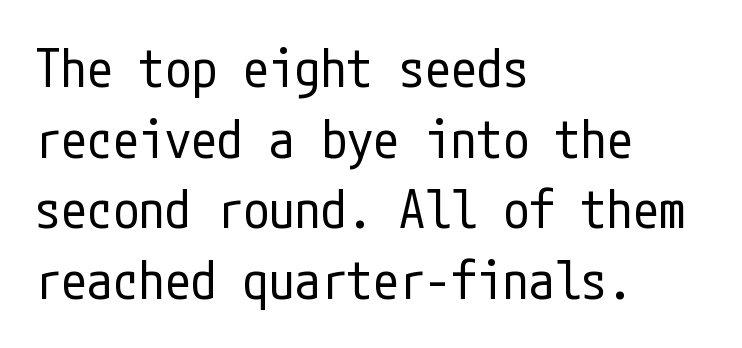
Q: Is the text bold? A: No.
Q: Is the text italic (slanted)? A: No, it is upright.
Q: Is the typeface a serif or a sans-serif typeface? A: Sans-serif.
Q: Is the text underlined? A: No.
Q: How is the paragraph aligned? A: Left-aligned.
Q: Is the spacing between letters normal or unusually wide? A: Normal.
Q: Is the spacing between lines tight, normal or loose? A: Normal.
Q: Width (condensed, normal, or wide)? A: Condensed.
Q: Stroke contrast? A: Low.
Q: x-height? A: Medium.
